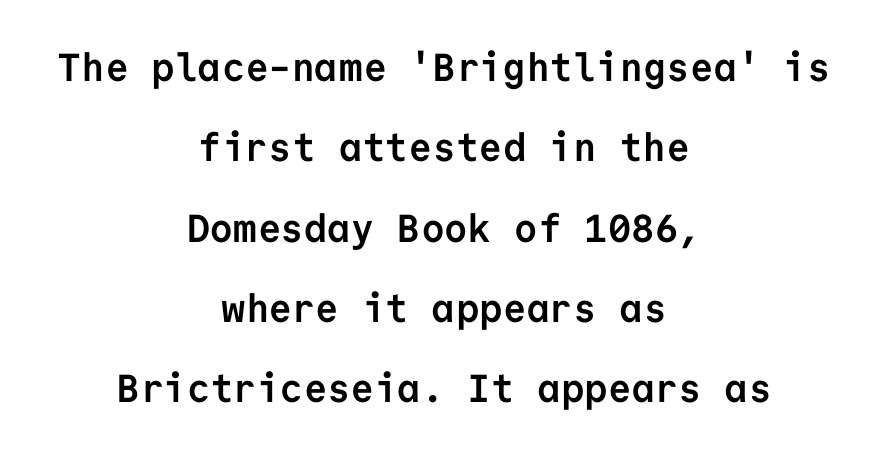
You could call the tracking neutral — neither tight nor loose. Each letter, wide or thin by design, is forced into the same width here. Successive baselines arrive slowly, with a big drop between each. Descenders are the only things crossing below the line. Heft: maximum for text — a bold.
